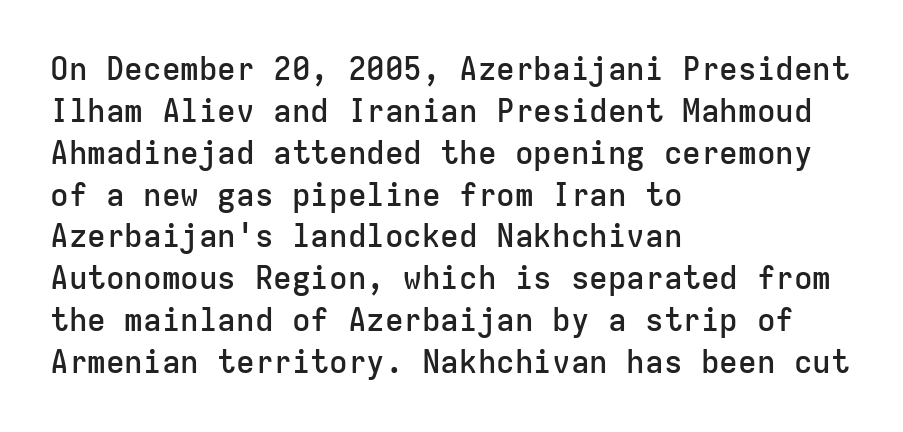
The designer went with a sans here, leaving each stem footless. A roman cut, with each character standing at attention. Typesetter's note: demi weight, one step under bold. Any mark beneath the type? The region is blank. Is the letter spacing exaggerated? No — it looks like the ordinary default.
